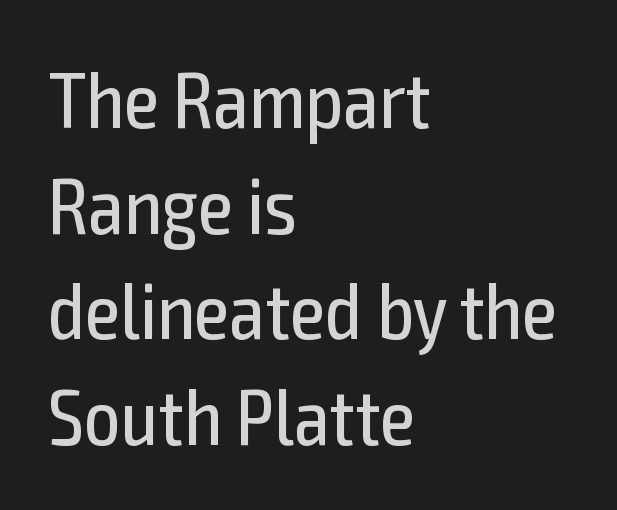
Every character sits straight up, as roman type does. This sample is left-justified, so line endings fall wherever the words run out. Honestly, the row spacing looks completely unremarkable. Think standard paragraph weight, or any step lighter than that. The gap between lines stays unmarked. Unlike a traditional serif, this face leaves its strokes unadorned.
